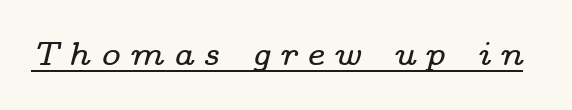
{"serif": "yes", "italic": "yes", "lean": "right", "slant_degrees": 14, "width": "wide", "stroke_contrast": "low", "x_height": "medium", "monospaced": "no", "underline": "yes", "letter_spacing": "wide", "letter_spacing_em": 0.28, "glyph_px": 33}
